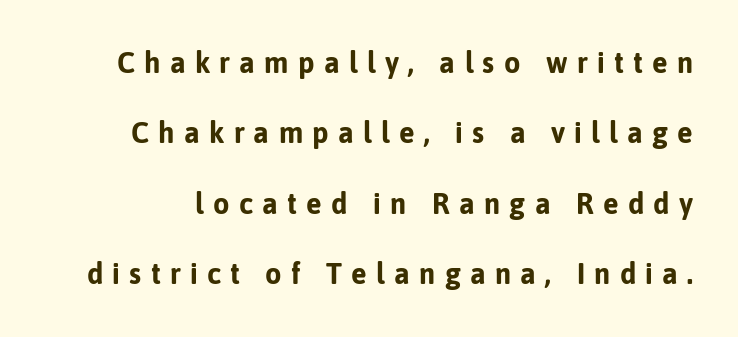
{"serif": "no", "italic": "no", "bold": "yes", "weight": "bold", "width": "normal", "stroke_contrast": "low", "x_height": "medium", "monospaced": "no", "underline": "no", "line_spacing": "loose", "line_spacing_ratio": 2.43, "letter_spacing": "wide", "letter_spacing_em": 0.32, "glyph_px": 29}
